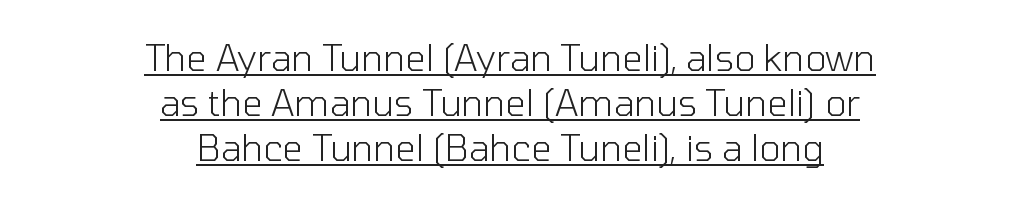
Q: Is the text bold? A: No.
Q: Is the text italic (slanted)? A: No, it is upright.
Q: Is the typeface a serif or a sans-serif typeface? A: Sans-serif.
Q: Is the text underlined? A: Yes.
Q: How is the paragraph aligned? A: Centered.
Q: Is the spacing between letters normal or unusually wide? A: Normal.
Q: Is the spacing between lines tight, normal or loose? A: Normal.
Q: Width (condensed, normal, or wide)? A: Normal.
Q: Stroke contrast? A: Low.
Q: x-height? A: Medium.
Q: Monospaced? A: No.
